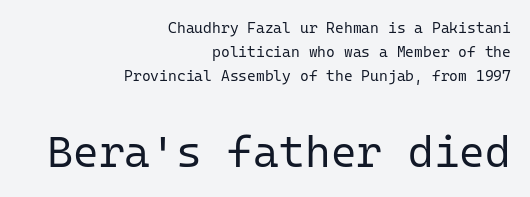
Caption: standard tracking, unaltered. Ordinary non-slanted type is in use. Look at the bottom of the vertical strokes: they stop flat, with no serifs. One-word summary of the alignment: right. Successive baselines arrive at the customary interval. Decoration check: the copy has no underline.
